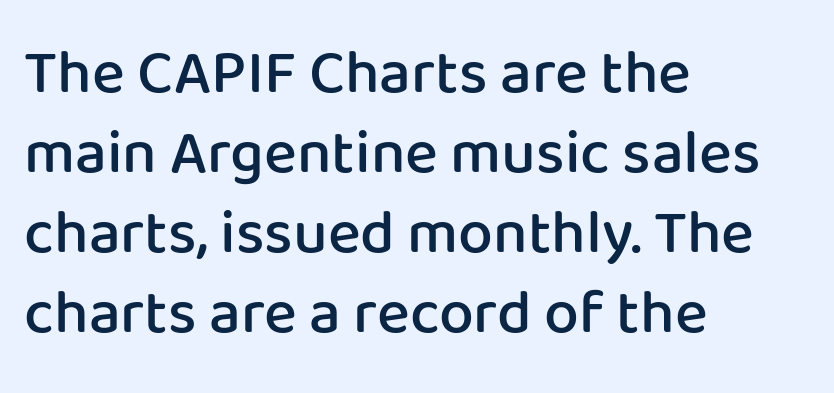
The image shows 62 px semibold sans-serif type, upright; set left-aligned, normal line spacing (1.29x), normal letter spacing, not underlined; low stroke contrast and a medium x-height.
